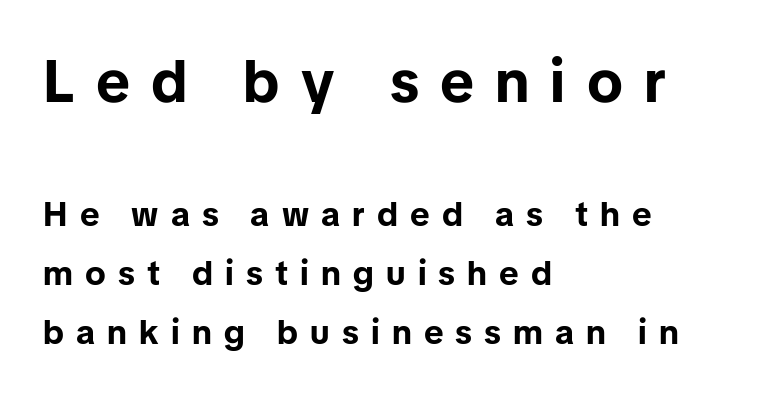
{"serif": "no", "italic": "no", "bold": "yes", "weight": "bold", "width": "normal", "stroke_contrast": "low", "x_height": "medium", "monospaced": "no", "underline": "no", "align": "left", "line_spacing_ratio": 1.73, "letter_spacing": "wide", "letter_spacing_em": 0.36, "larger_block": "first", "size_ratio": 1.74, "glyph_px": 59}
